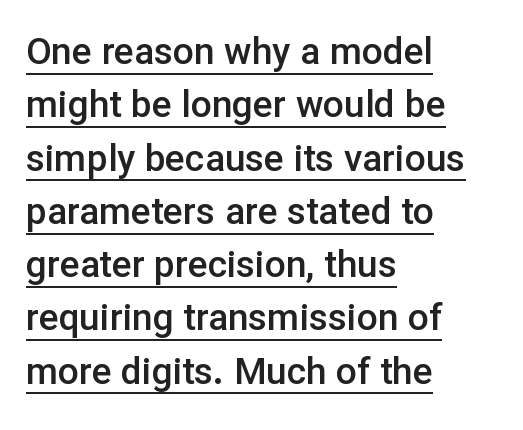
The image shows 37 px semibold sans-serif type, upright; set left-aligned, normal line spacing (1.44x), normal letter spacing, underlined; low stroke contrast and a medium x-height.
